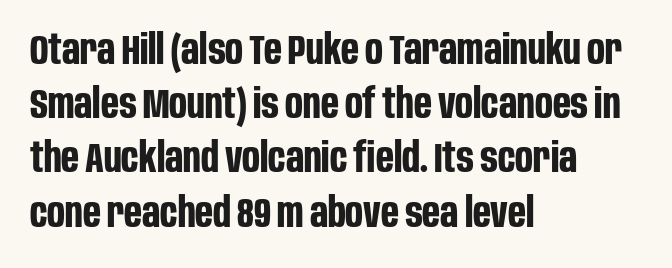
The lettering holds an erect, upright posture throughout. Are there feet on the stems? There aren't — it's a sans. Characters follow at the spacing the type designer built in. These lines are rendered in a variable-pitch font. The strip under each line holds only bare page.
